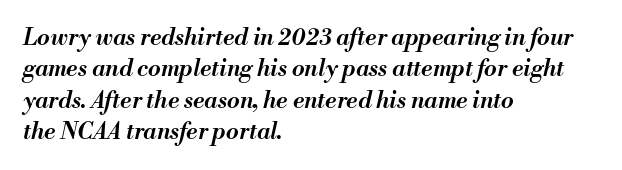
The image shows 23 px text type, italic (leaning right); set left-aligned, normal line spacing (1.36x), normal letter spacing, not underlined.
